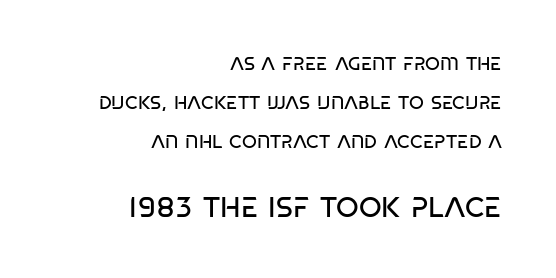
The image shows 29 px regular-weight, condensed sans-serif type; set right-aligned, loose line spacing (2.04x), normal letter spacing, not underlined; the second (bottom) block is 1.53x larger; low stroke contrast and a large x-height.
